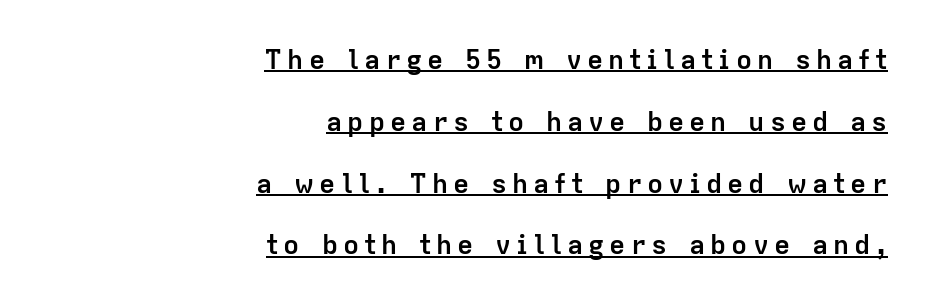
Q: Is the text bold? A: Yes.
Q: Is the text italic (slanted)? A: No, it is upright.
Q: Is the text underlined? A: Yes.
Q: How is the paragraph aligned? A: Right-aligned.
Q: Is the spacing between lines tight, normal or loose? A: Loose.
